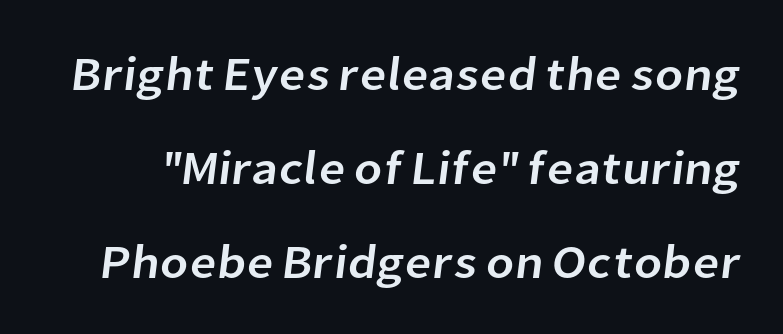
The image shows 47 px sans-serif type; set loose line spacing (2.0x), normal letter spacing, not underlined; low stroke contrast and a medium x-height.
